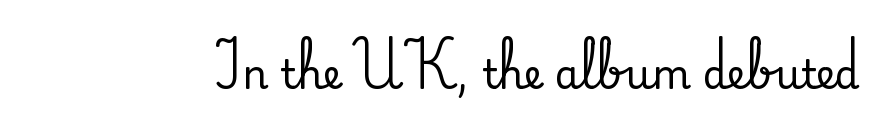
Q: Is the text italic (slanted)? A: No, it is upright.
Q: Is the typeface a serif or a sans-serif typeface? A: Serif.
Q: Is the text underlined? A: No.
Q: Is the spacing between letters normal or unusually wide? A: Normal.
Q: Width (condensed, normal, or wide)? A: Normal.
Q: Stroke contrast? A: Medium.
Q: x-height? A: Small.
Q: Monospaced? A: No.
